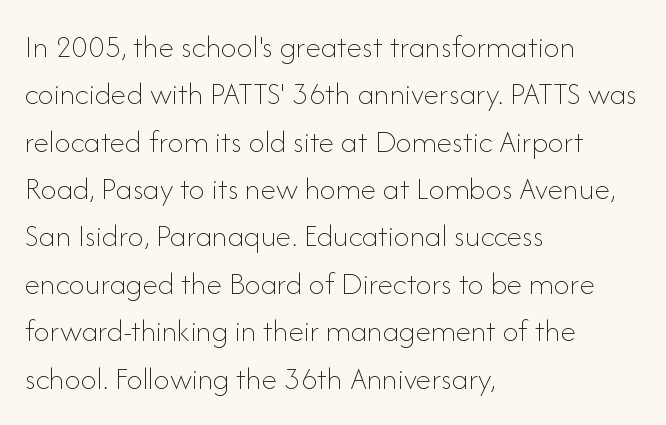
{"italic": "no", "bold": "no", "weight": "thin", "width": "normal", "stroke_contrast": "low", "x_height": "small", "monospaced": "no", "underline": "no", "align": "left", "line_spacing": "normal", "line_spacing_ratio": 1.48, "letter_spacing": "normal", "letter_spacing_em": 0.0, "glyph_px": 32}
